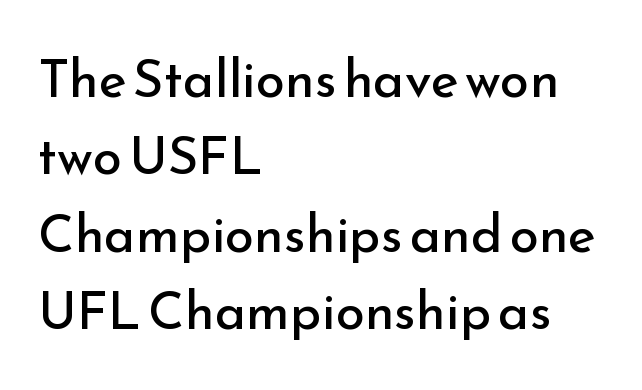
Q: Is the text bold? A: No.
Q: Is the text italic (slanted)? A: No, it is upright.
Q: Is the typeface a serif or a sans-serif typeface? A: Sans-serif.
Q: Is the text underlined? A: No.
Q: How is the paragraph aligned? A: Left-aligned.
Q: Is the spacing between letters normal or unusually wide? A: Normal.
Q: Is the spacing between lines tight, normal or loose? A: Normal.
Q: Width (condensed, normal, or wide)? A: Normal.
Q: Stroke contrast? A: Low.
Q: x-height? A: Small.
Q: Monospaced? A: No.
